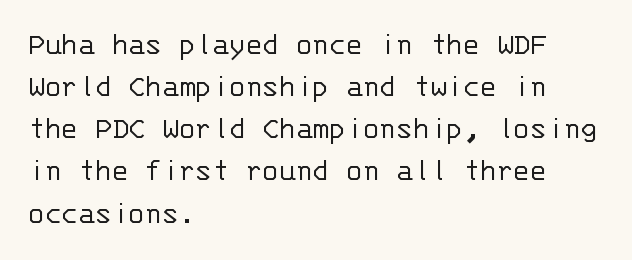
The face used here is monospaced, like something from a code editor. The letters stand straight up with perfectly vertical stems. The cut favours lightness, reaching ordinary text weight at its darkest. The words here are not underlined. Each letter's strokes conclude bluntly, with no projecting serifs. Short note: letters normally spaced.
